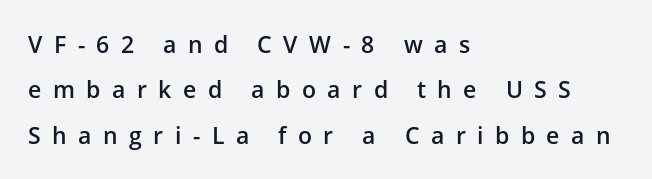
These lines were composed using upright roman letters. Clear beneath every line of the passage. Compared with an ordinary text face, these strokes are moderately heavier — a semibold. You could only call the tracking loose — the letters float apart.
